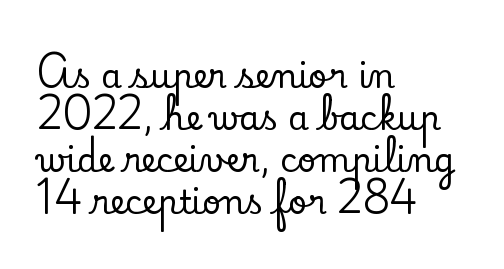
Visually the block forms a straight wall on the left and a jagged coastline on the right. Between one letter and the next there's only the usual sliver of space. Posture: straight, roman, zero tilt. Proportional: the letters do not fall into vertical columns. Look at the bottom of the vertical strokes: they flare into serifs here. This rendering features lettering with no underline.
